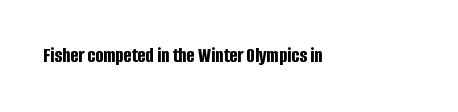
Q: Is the text bold? A: Yes.
Q: Is the text italic (slanted)? A: No, it is upright.
Q: Is the text underlined? A: No.
Q: Is the spacing between letters normal or unusually wide? A: Normal.
